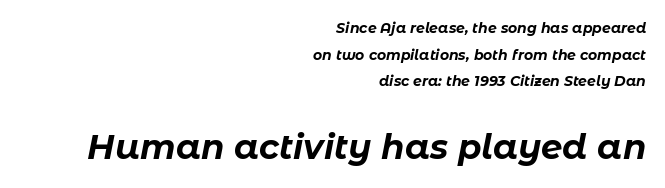
The image shows 34 px bold type, italic (leaning right); set right-aligned, loose line spacing (1.91x), normal letter spacing, not underlined; the second (bottom) block is 2.43x larger; low stroke contrast and a medium x-height.
